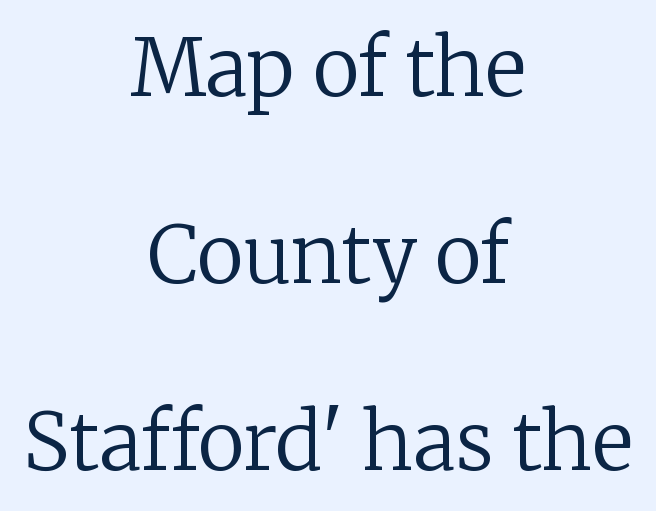
Q: Is the text bold? A: No.
Q: Is the text italic (slanted)? A: No, it is upright.
Q: Is the typeface a serif or a sans-serif typeface? A: Serif.
Q: Is the text underlined? A: No.
Q: How is the paragraph aligned? A: Centered.
Q: Is the spacing between letters normal or unusually wide? A: Normal.
Q: Is the spacing between lines tight, normal or loose? A: Loose.
Q: Width (condensed, normal, or wide)? A: Normal.
Q: Stroke contrast? A: Low.
Q: x-height? A: Medium.
Q: Monospaced? A: No.
